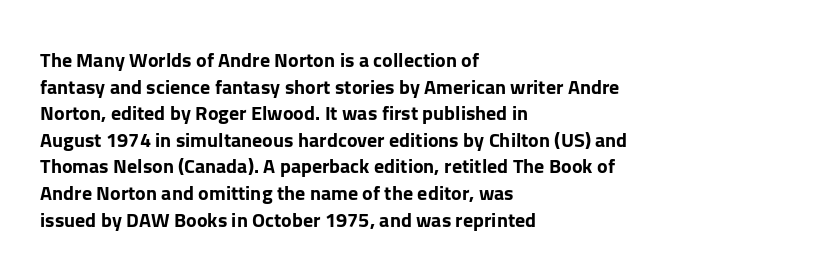
{"italic": "no", "bold": "yes", "underline": "no", "align": "left", "line_spacing": "normal", "line_spacing_ratio": 1.33, "letter_spacing": "normal", "letter_spacing_em": 0.0, "glyph_px": 20}
